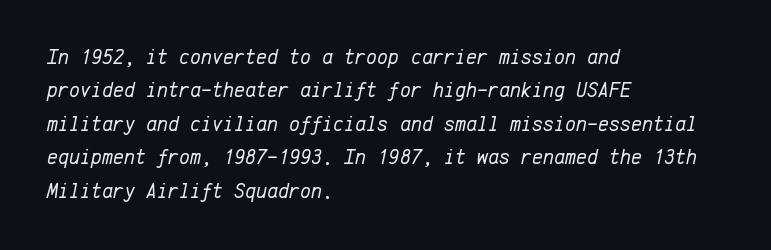
The image shows 21 px text type, italic (leaning right); set left-aligned, normal line spacing (1.59x), normal letter spacing, not underlined.
